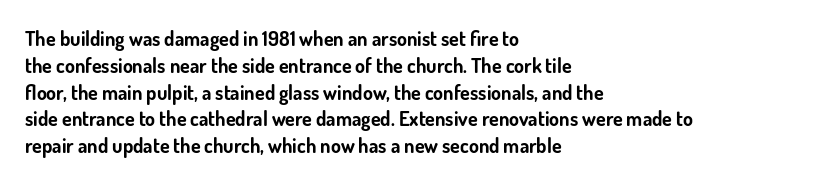
It's the straight-up-and-down kind of type. The letters sit at their default tracking, neither squeezed nor spread. Line starts are locked; line ends wander. This is heavy type, rendered in bold. Baseline-to-baseline distance is the conventional proportion of letter height.
